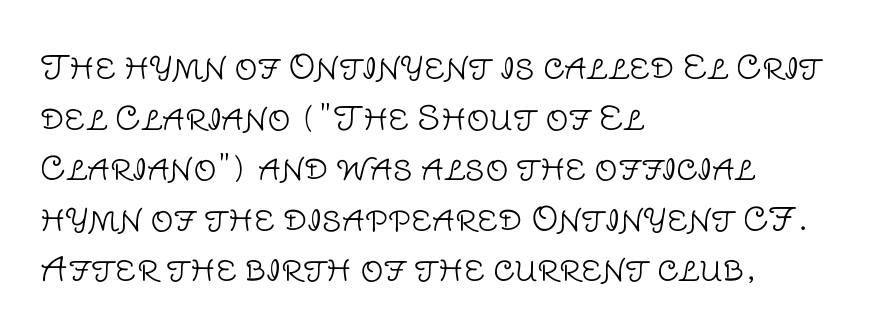
Short note: letters normally spaced. The passage shown is typeset with a sans-serif family. Summary of weight: not heavy and not bold. How would I describe the line gaps? Plain and ordinary. Only glyphs here, with clear space below each row.
